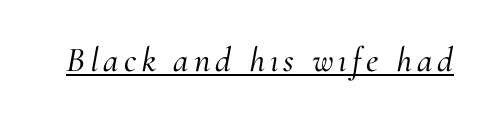
Q: Is the text italic (slanted)? A: Yes, it leans right by about 10 degrees.
Q: Is the typeface a serif or a sans-serif typeface? A: Serif.
Q: Is the text underlined? A: Yes.
Q: Width (condensed, normal, or wide)? A: Normal.
Q: Stroke contrast? A: Medium.
Q: x-height? A: Small.
Q: Monospaced? A: No.
